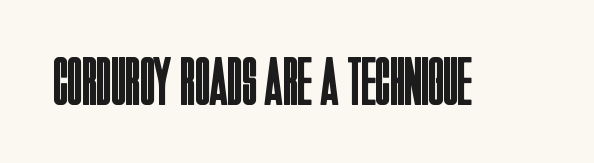
{"serif": "no", "italic": "no", "bold": "no", "weight": "regular", "width": "condensed", "stroke_contrast": "low", "x_height": "large", "monospaced": "no", "underline": "no", "letter_spacing": "normal", "letter_spacing_em": 0.0, "glyph_px": 69}
